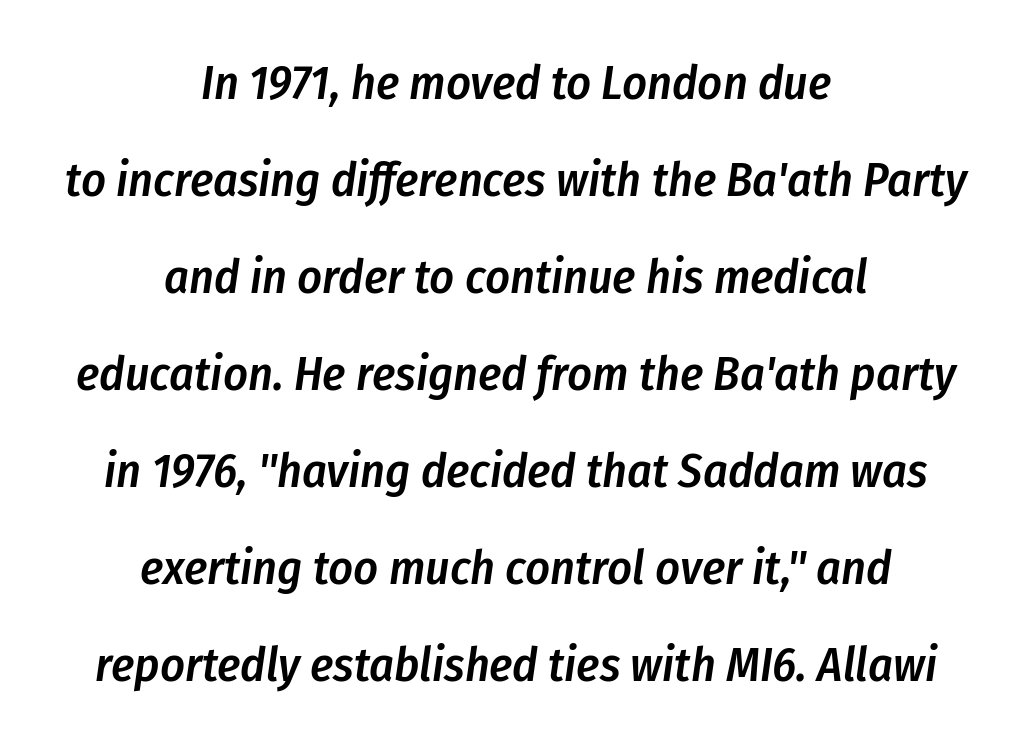
{"italic": "yes", "lean": "right", "slant_degrees": 8, "bold": "semi", "weight": "semibold", "width": "condensed", "stroke_contrast": "low", "x_height": "medium", "monospaced": "no", "underline": "no", "align": "center", "line_spacing": "loose", "line_spacing_ratio": 2.02, "letter_spacing": "normal", "letter_spacing_em": 0.0, "glyph_px": 48}
